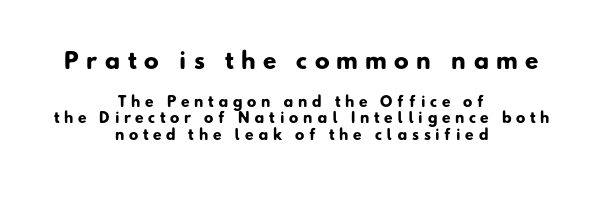
{"bold": "yes", "underline": "no", "align": "center", "line_spacing_ratio": 1.19, "letter_spacing": "wide", "letter_spacing_em": 0.33, "larger_block": "first", "size_ratio": 1.57, "glyph_px": 22}
